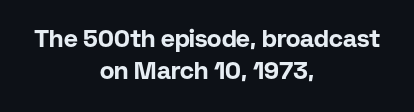
Q: Is the text bold? A: Yes.
Q: Is the text italic (slanted)? A: No, it is upright.
Q: Is the text underlined? A: No.
Q: How is the paragraph aligned? A: Centered.
Q: Is the spacing between letters normal or unusually wide? A: Normal.
Q: Is the spacing between lines tight, normal or loose? A: Normal.
